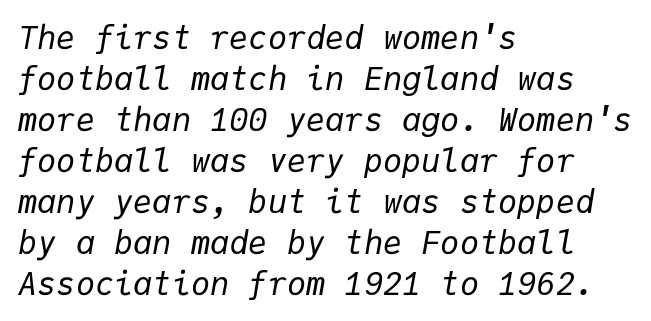
The image shows 32 px regular-weight type, italic (leaning right), monospaced; set left-aligned, normal line spacing (1.28x), normal letter spacing, not underlined; low stroke contrast and a medium x-height.
